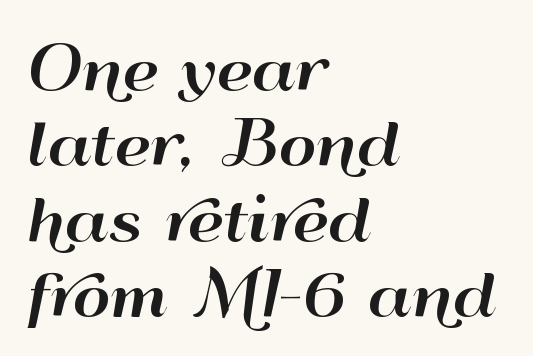
The image shows 58 px wide sans-serif type; set left-aligned, normal line spacing (1.3x), normal letter spacing, not underlined; high stroke contrast and a small x-height.
